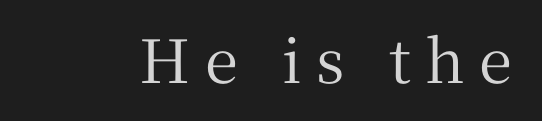
Q: Is the text italic (slanted)? A: No, it is upright.
Q: Is the typeface a serif or a sans-serif typeface? A: Serif.
Q: Is the text underlined? A: No.
Q: Is the spacing between letters normal or unusually wide? A: Unusually wide.
Q: Width (condensed, normal, or wide)? A: Normal.
Q: Stroke contrast? A: Medium.
Q: x-height? A: Medium.
Q: Monospaced? A: No.
